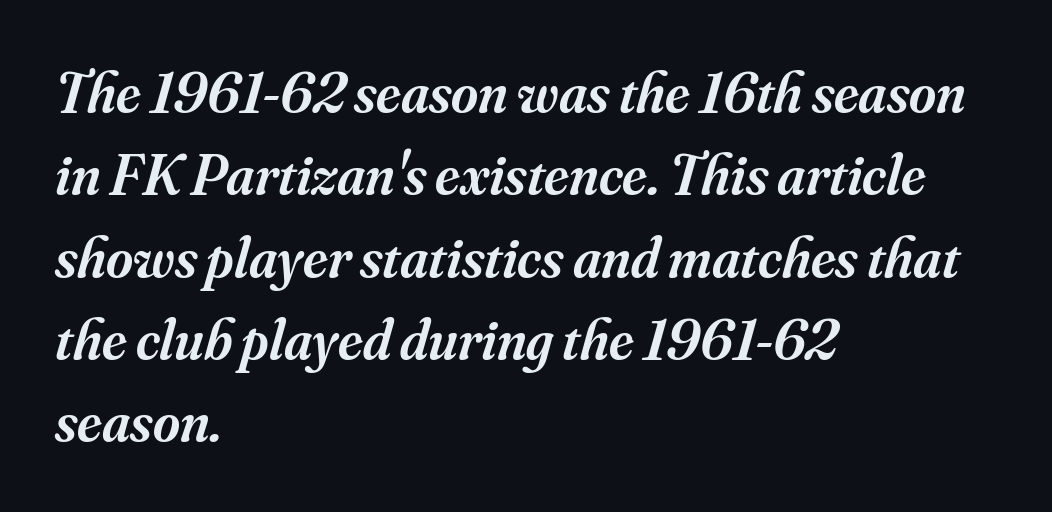
Q: Is the text bold? A: Semi-bold.
Q: Is the text italic (slanted)? A: Yes, it leans right by about 16 degrees.
Q: Is the typeface a serif or a sans-serif typeface? A: Serif.
Q: Is the text underlined? A: No.
Q: How is the paragraph aligned? A: Left-aligned.
Q: Is the spacing between letters normal or unusually wide? A: Normal.
Q: Is the spacing between lines tight, normal or loose? A: Normal.
Q: Width (condensed, normal, or wide)? A: Normal.
Q: Stroke contrast? A: Medium.
Q: x-height? A: Small.
Q: Monospaced? A: No.
